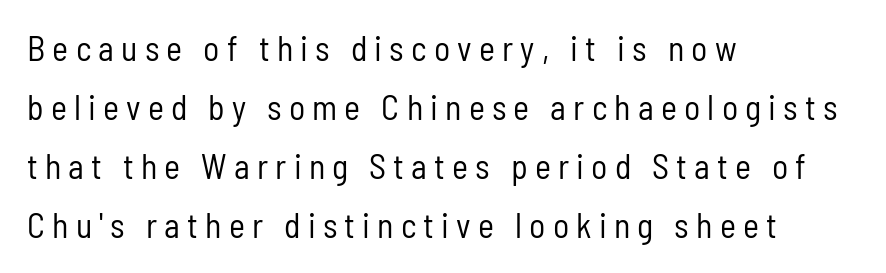
You could only call the tracking loose — the letters float apart. Observe the absence of serifs on each vertical stroke in this sample. Bold? No — there's no thickening of the strokes. The typesetter chose a ragged-right arrangement here. No italicization has been applied; the sample stays upright.
